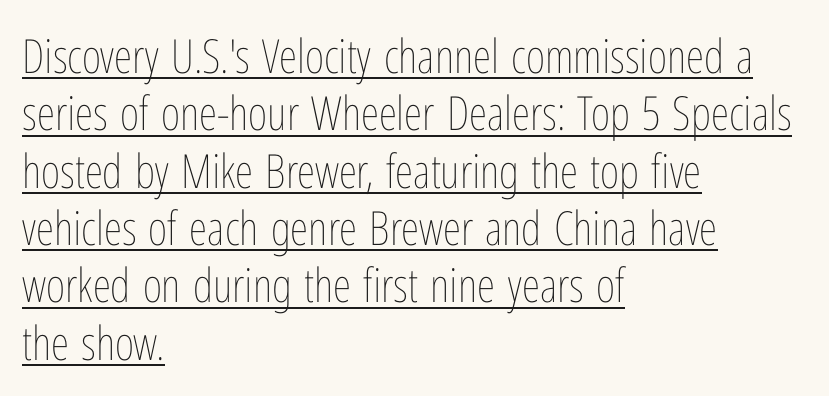
The image shows 47 px thin, condensed type, upright; set left-aligned, line spacing 1.22x, normal letter spacing, underlined; low stroke contrast and a medium x-height.
